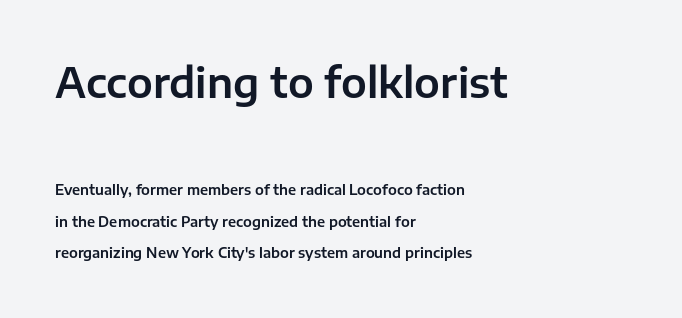
Q: Is the text italic (slanted)? A: No, it is upright.
Q: Is the typeface a serif or a sans-serif typeface? A: Sans-serif.
Q: Is the text underlined? A: No.
Q: How is the paragraph aligned? A: Left-aligned.
Q: Is the spacing between letters normal or unusually wide? A: Normal.
Q: Is the spacing between lines tight, normal or loose? A: Loose.
Q: Which block of text is set in a larger size, the first (top) or the second (bottom)? A: The first (top) one.
Q: Width (condensed, normal, or wide)? A: Normal.
Q: Stroke contrast? A: Low.
Q: x-height? A: Medium.
Q: Monospaced? A: No.
